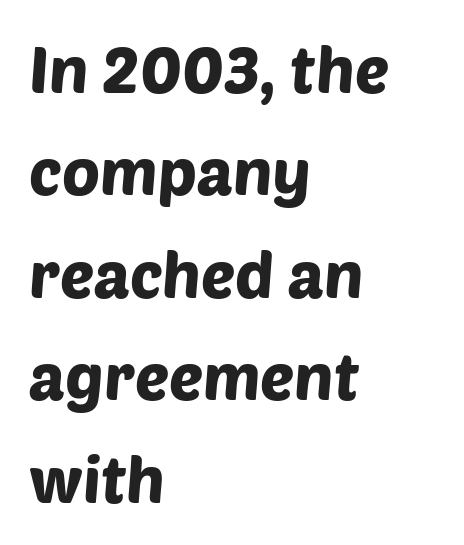
Proportional: the letters do not fall into vertical columns. Evenly set lines give the paragraph a standard silhouette. Casual observation: everything's shoved over to the left. Only glyphs here, with clear space below each row. A typesetter would call this zero additional tracking.
